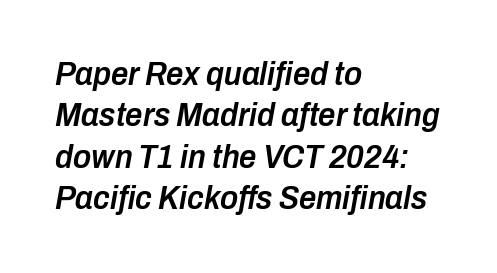
{"italic": "yes", "lean": "right", "slant_degrees": 10, "bold": "semi", "weight": "semibold", "width": "condensed", "stroke_contrast": "low", "x_height": "medium", "monospaced": "no", "underline": "no", "align": "left", "line_spacing_ratio": 1.22, "letter_spacing": "normal", "letter_spacing_em": 0.0, "glyph_px": 34}
